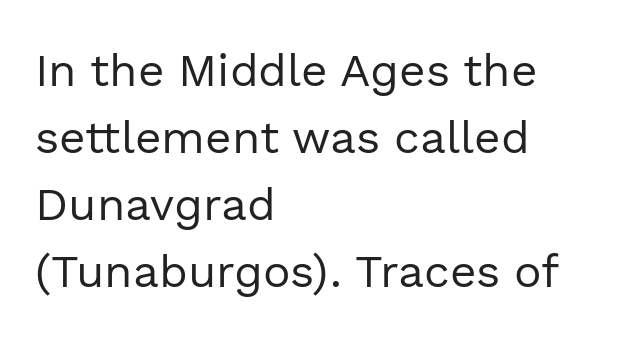
Q: Is the text bold? A: No.
Q: Is the text italic (slanted)? A: No, it is upright.
Q: Is the typeface a serif or a sans-serif typeface? A: Sans-serif.
Q: Is the text underlined? A: No.
Q: How is the paragraph aligned? A: Left-aligned.
Q: Is the spacing between letters normal or unusually wide? A: Normal.
Q: Is the spacing between lines tight, normal or loose? A: Normal.
Q: Width (condensed, normal, or wide)? A: Normal.
Q: x-height? A: Medium.
Q: Monospaced? A: No.
